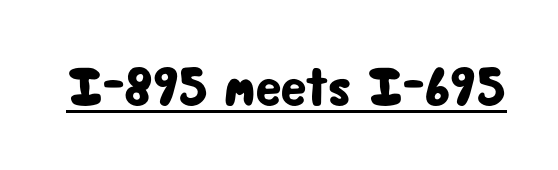
{"serif": "no", "italic": "no", "width": "condensed", "stroke_contrast": "low", "x_height": "medium", "monospaced": "no", "underline": "yes", "letter_spacing": "normal", "letter_spacing_em": 0.0, "glyph_px": 54}
